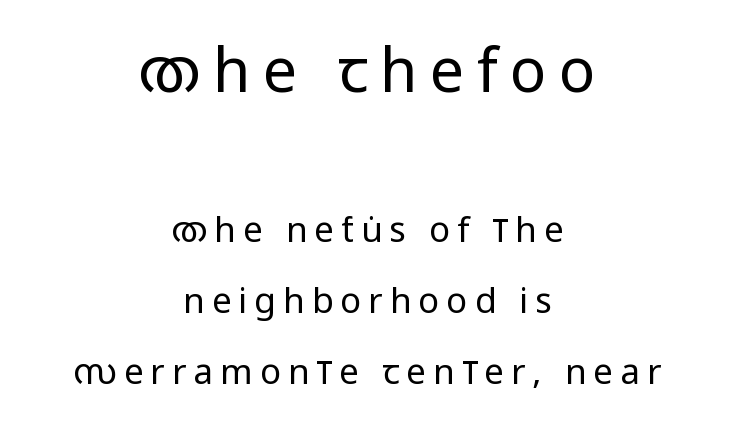
The image shows 61 px regular-weight, condensed sans-serif type, upright; set centered, loose line spacing (2.03x), unusually wide letter spacing (+0.2 em), not underlined; the first (top) block is 1.74x larger; low stroke contrast and a large x-height.
